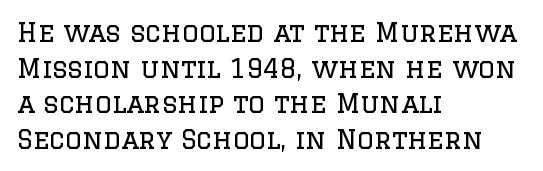
{"italic": "no", "bold": "no", "underline": "no", "align": "left", "line_spacing": "normal", "line_spacing_ratio": 1.37, "letter_spacing": "normal", "letter_spacing_em": 0.0, "glyph_px": 26}
